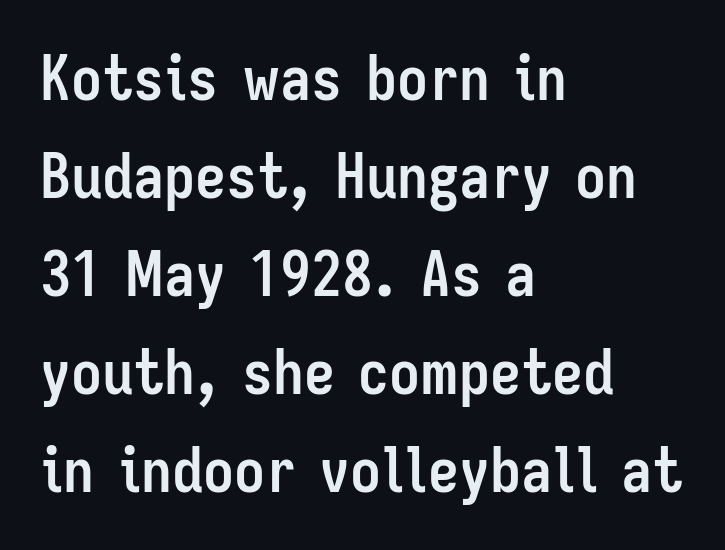
The image shows 62 px semibold, condensed sans-serif type, upright; set left-aligned, normal line spacing (1.58x), normal letter spacing, not underlined; low stroke contrast and a medium x-height.
